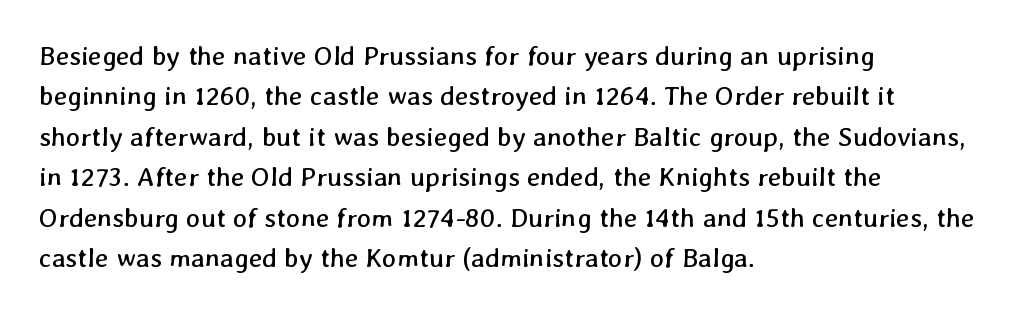
The weight tops out at a normal text grade. The setting favours the left margin, as ordinary paragraphs usually do. The passage shown is not underscored anywhere. Observe the ordinary spacing: letters are neighbours, not strangers.
